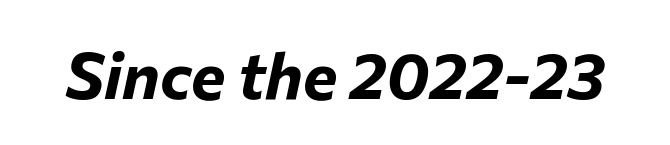
{"italic": "yes", "lean": "right", "slant_degrees": 12, "bold": "yes", "weight": "bold", "width": "normal", "stroke_contrast": "low", "x_height": "medium", "monospaced": "no", "underline": "no", "letter_spacing": "normal", "letter_spacing_em": 0.0, "glyph_px": 65}
